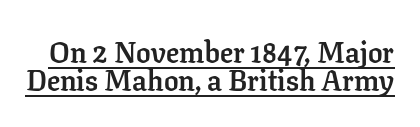
{"serif": "yes", "italic": "no", "bold": "yes", "weight": "semibold", "width": "normal", "stroke_contrast": "low", "x_height": "medium", "monospaced": "no", "underline": "yes", "line_spacing": "tight", "line_spacing_ratio": 0.98, "letter_spacing": "normal", "letter_spacing_em": 0.0, "glyph_px": 29}
